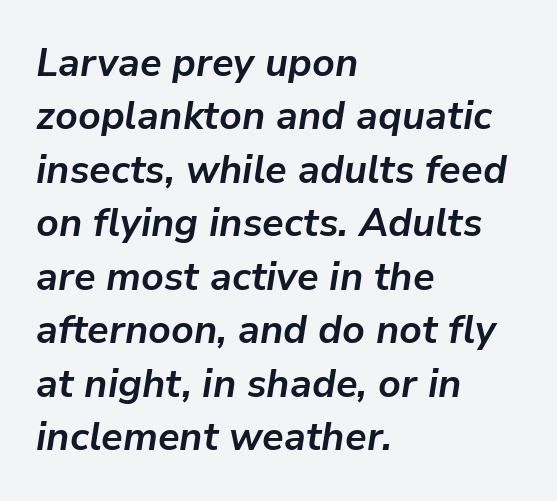
Check under the words: just untouched page. The passage shown is typed in a proportional face where columns would drift. A full-strength bold gives these letters their thick strokes. Tall strokes in this sample are angled rather than plumb. Which margin do the lines hug? The left one — the right edge is uneven. Honestly, the letter spacing is just normal — you wouldn't notice it.
